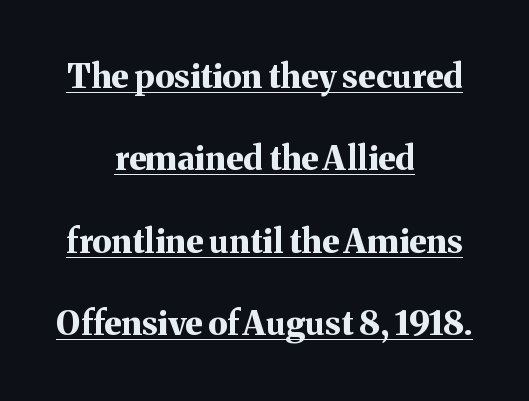
Q: Is the text bold? A: Yes.
Q: Is the text italic (slanted)? A: No, it is upright.
Q: Is the typeface a serif or a sans-serif typeface? A: Serif.
Q: Is the text underlined? A: Yes.
Q: How is the paragraph aligned? A: Centered.
Q: Is the spacing between letters normal or unusually wide? A: Normal.
Q: Is the spacing between lines tight, normal or loose? A: Loose.
Q: Width (condensed, normal, or wide)? A: Normal.
Q: Stroke contrast? A: Medium.
Q: x-height? A: Medium.
Q: Monospaced? A: No.
